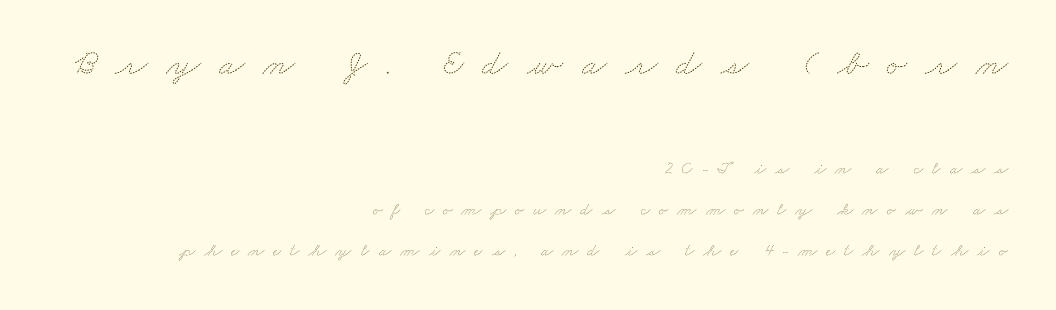
{"bold": "no", "weight": "thin", "width": "wide", "stroke_contrast": "medium", "x_height": "small", "monospaced": "no", "underline": "no", "align": "right", "line_spacing": "loose", "line_spacing_ratio": 2.26, "letter_spacing": "wide", "letter_spacing_em": 0.5, "larger_block": "first", "size_ratio": 2.06, "glyph_px": 37}
